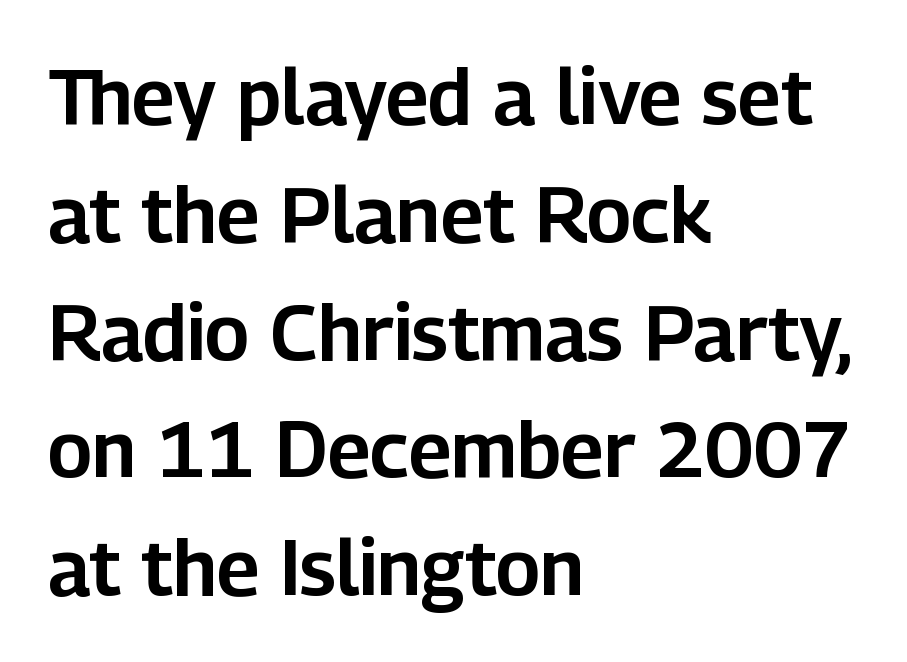
Q: Is the text italic (slanted)? A: No, it is upright.
Q: Is the typeface a serif or a sans-serif typeface? A: Sans-serif.
Q: Is the text underlined? A: No.
Q: How is the paragraph aligned? A: Left-aligned.
Q: Is the spacing between letters normal or unusually wide? A: Normal.
Q: Is the spacing between lines tight, normal or loose? A: Normal.
Q: Width (condensed, normal, or wide)? A: Normal.
Q: Stroke contrast? A: Low.
Q: x-height? A: Medium.
Q: Monospaced? A: No.
